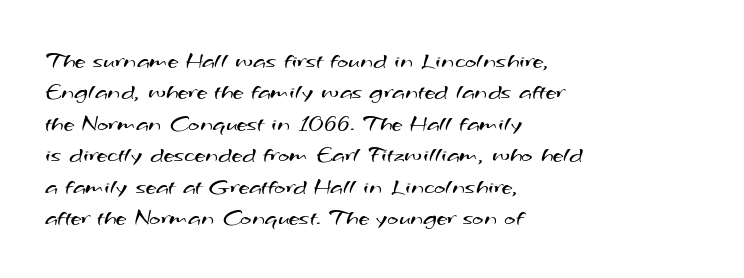
{"bold": "no", "underline": "no", "align": "left", "line_spacing": "normal", "line_spacing_ratio": 1.31, "letter_spacing": "normal", "letter_spacing_em": 0.0, "glyph_px": 24}
